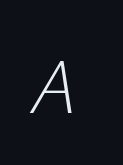
The image shows 79 px light type, italic (leaning right); set unusually wide letter spacing (+0.31 em), not underlined; low stroke contrast and a small x-height.
